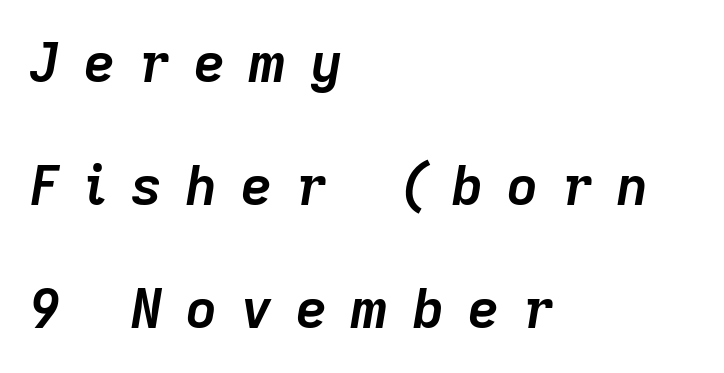
These lines carry a lot of weight — the face is fully bold. If you drew a line through each stem, it would be angled. Left-aligned paragraph, ragged on the right. Compared with typical body copy, the letter spacing here is much looser.
